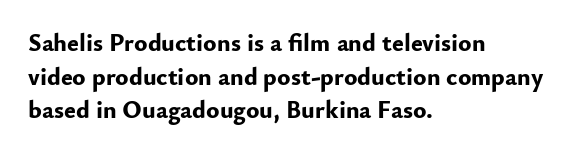
Students, note that the glyphs here touch the page at normal intervals. Chunky letters — that's bold for sure. Descenders are the only things crossing below the line. Notice how the passage keeps a crisp vertical edge on the left only.
